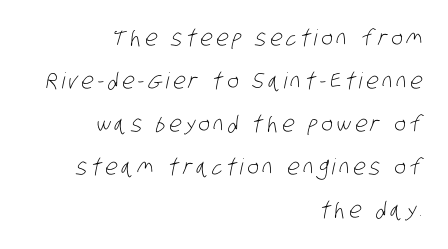
Each line ends at the same right margin while the left side varies. The cut favours lightness, reaching ordinary text weight at its darkest. The foot of each line stays bare and open. Honestly, the rows look like they've been pulled way apart.
